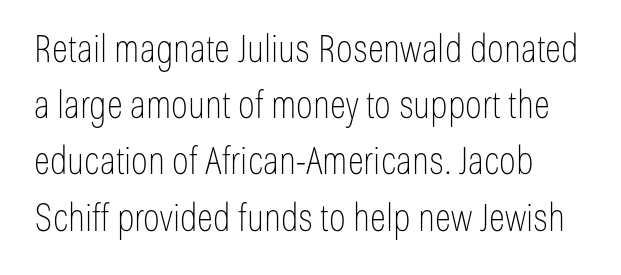
Decoration check: the copy has no underline. A sans-serif font was chosen for this passage. What stands out about the letter spacing? Nothing — it is the standard amount. Upright lettering throughout. Successive baselines arrive at the customary interval. Caption: face not bold, strokes unweighted.
